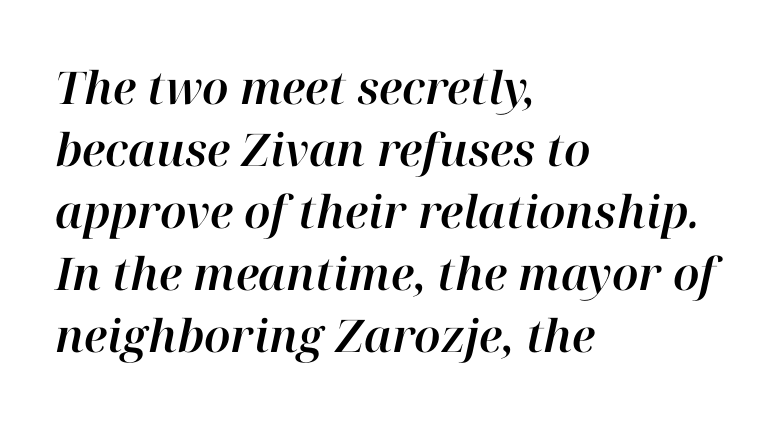
Honestly, there is no underline to notice here at all. Here the glyphs are tracked normally, forming tight word shapes. The space between consecutive lines is moderate. When letters slant like this, we call the style italic.
